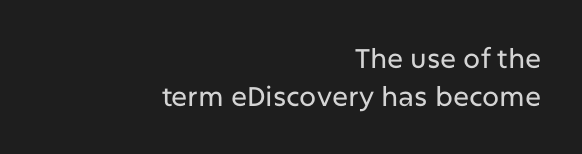
Descender tails drop into unmarked territory. Horizontally, the lines are justified to the trailing edge only. Unlike italic type, these characters show no tilt at all. The letters sit at their default tracking, neither squeezed nor spread. The passage shown stacks its lines at a standard gap.
